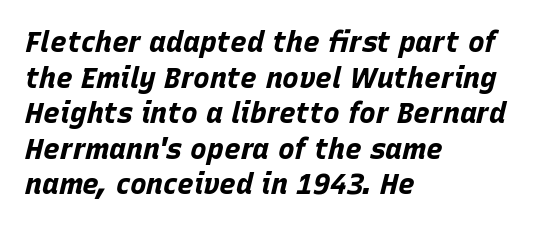
The image shows 28 px bold type, italic (leaning right); set left-aligned, normal line spacing (1.27x), normal letter spacing, not underlined; low stroke contrast and a large x-height.
